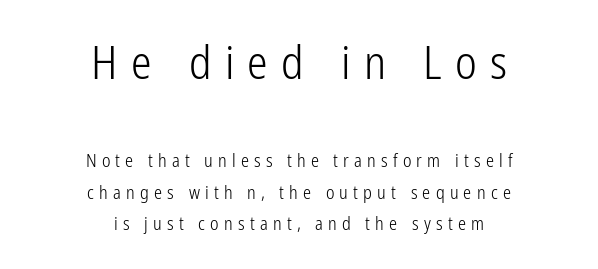
{"serif": "no", "italic": "no", "bold": "no", "weight": "light", "width": "condensed", "stroke_contrast": "low", "x_height": "medium", "monospaced": "no", "underline": "no", "align": "center", "line_spacing_ratio": 1.75, "letter_spacing": "wide", "letter_spacing_em": 0.29, "larger_block": "first", "size_ratio": 2.56, "glyph_px": 46}
